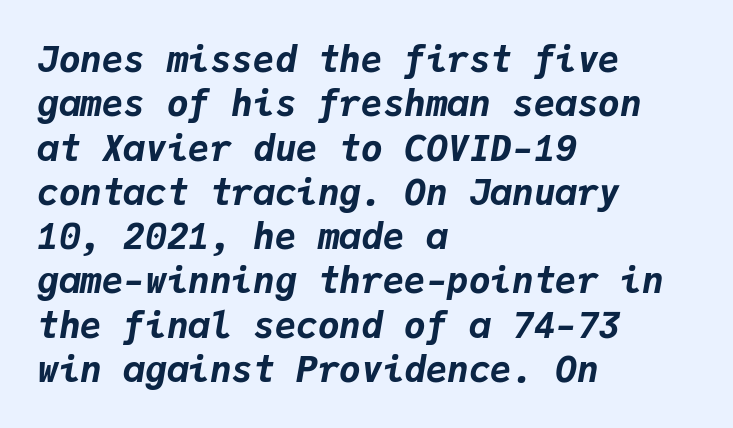
The image shows 36 px bold type, italic (leaning right), monospaced; set left-aligned, line spacing 1.23x, normal letter spacing, not underlined; low stroke contrast and a medium x-height.
